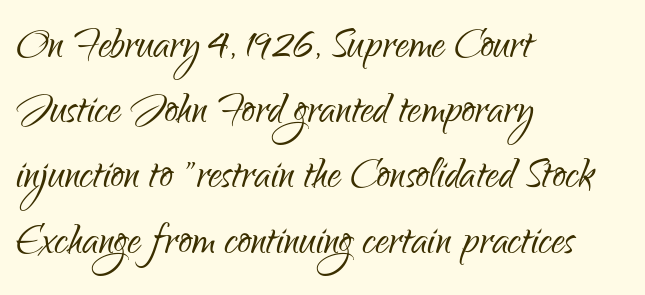
Is this a fixed-width face? No — the glyphs have proportional, varying widths. The rag falls on the right side of this text block. Nothing sits at the stroke ends, so this counts as sans-serif. Short note: letters normally spaced.
